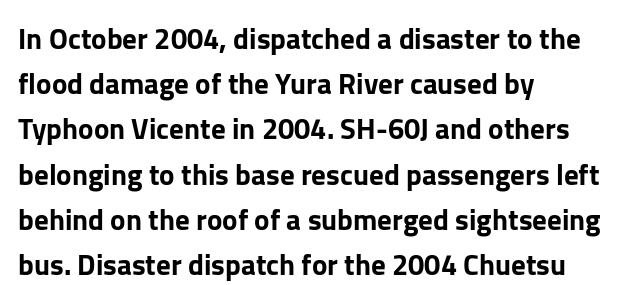
Q: Is the text italic (slanted)? A: No, it is upright.
Q: Is the typeface a serif or a sans-serif typeface? A: Sans-serif.
Q: Is the text underlined? A: No.
Q: How is the paragraph aligned? A: Left-aligned.
Q: Is the spacing between letters normal or unusually wide? A: Normal.
Q: Is the spacing between lines tight, normal or loose? A: Normal.
Q: Width (condensed, normal, or wide)? A: Normal.
Q: Stroke contrast? A: Low.
Q: x-height? A: Medium.
Q: Monospaced? A: No.
